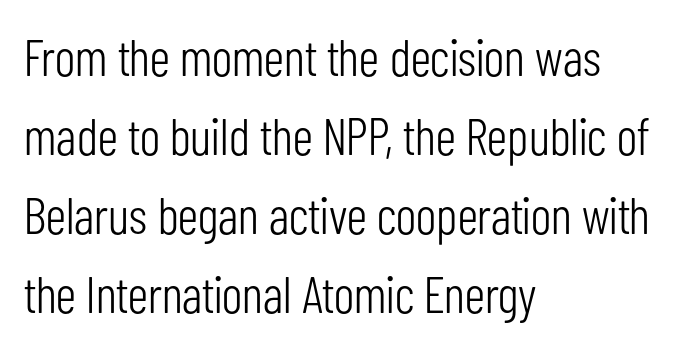
Q: Is the text bold? A: No.
Q: Is the text italic (slanted)? A: No, it is upright.
Q: Is the typeface a serif or a sans-serif typeface? A: Sans-serif.
Q: Is the text underlined? A: No.
Q: How is the paragraph aligned? A: Left-aligned.
Q: Is the spacing between letters normal or unusually wide? A: Normal.
Q: Is the spacing between lines tight, normal or loose? A: Normal.
Q: Width (condensed, normal, or wide)? A: Condensed.
Q: Stroke contrast? A: Low.
Q: x-height? A: Medium.
Q: Monospaced? A: No.
